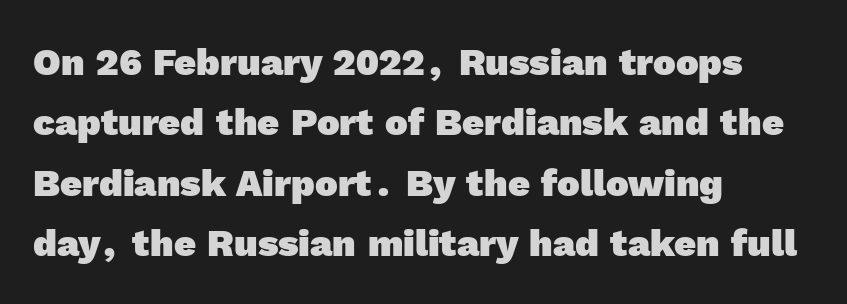
Q: Is the text bold? A: Yes.
Q: Is the typeface a serif or a sans-serif typeface? A: Sans-serif.
Q: Is the text underlined? A: No.
Q: How is the paragraph aligned? A: Left-aligned.
Q: Is the spacing between letters normal or unusually wide? A: Normal.
Q: Is the spacing between lines tight, normal or loose? A: Normal.
Q: Width (condensed, normal, or wide)? A: Normal.
Q: x-height? A: Medium.
Q: Monospaced? A: No.
